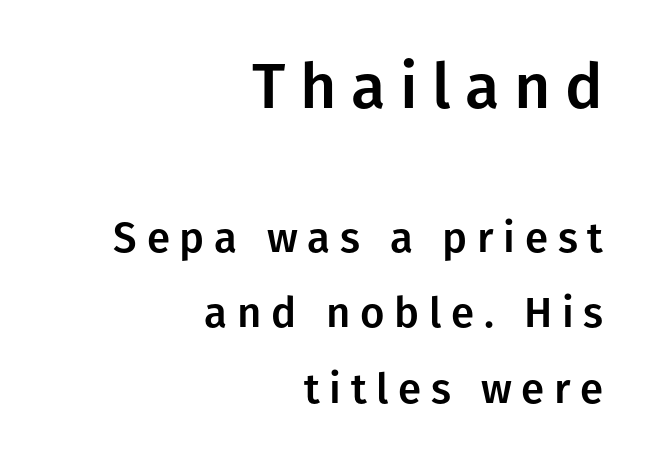
The image shows 63 px sans-serif type, upright; set right-aligned, line spacing 1.79x, unusually wide letter spacing (+0.23 em), not underlined; the first (top) block is 1.5x larger; low stroke contrast and a medium x-height.
